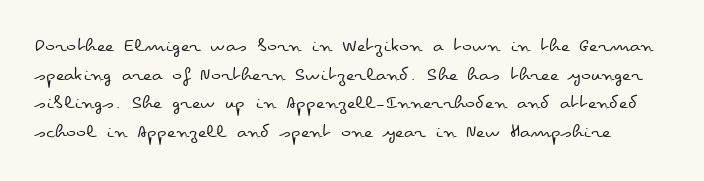
Q: Is the text bold? A: No.
Q: Is the text italic (slanted)? A: No, it is upright.
Q: Is the text underlined? A: No.
Q: Is the spacing between letters normal or unusually wide? A: Normal.
Q: Is the spacing between lines tight, normal or loose? A: Normal.
